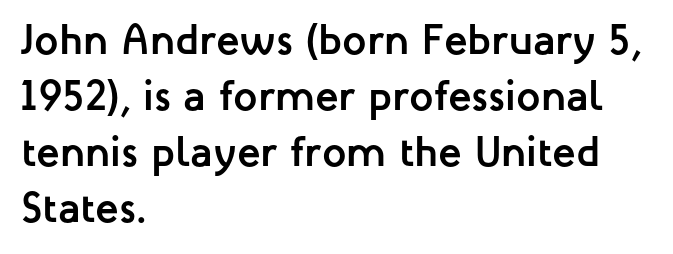
{"serif": "no", "italic": "no", "bold": "yes", "weight": "semibold", "width": "normal", "stroke_contrast": "low", "x_height": "medium", "monospaced": "no", "underline": "no", "align": "left", "line_spacing": "normal", "line_spacing_ratio": 1.3, "letter_spacing": "normal", "letter_spacing_em": 0.0, "glyph_px": 43}
